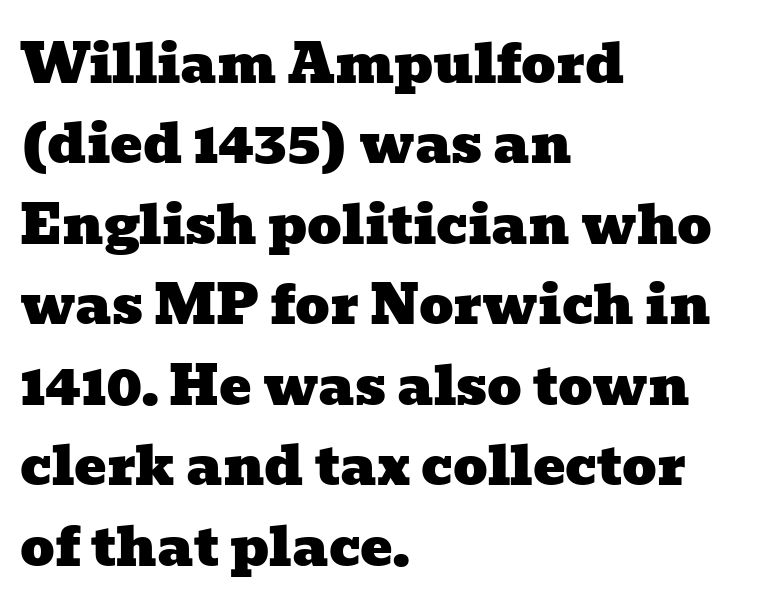
The image shows 54 px wide serif type; set left-aligned, normal line spacing (1.49x), normal letter spacing, not underlined; low stroke contrast and a medium x-height.
